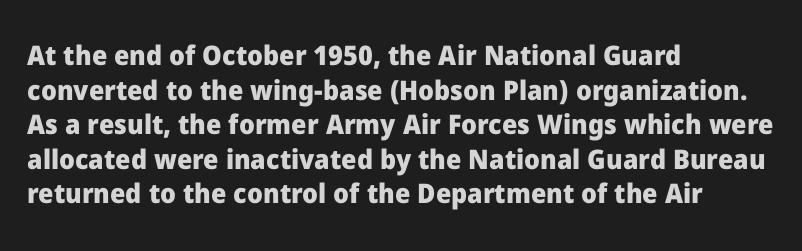
Q: Is the text bold? A: Yes.
Q: Is the text italic (slanted)? A: No, it is upright.
Q: Is the text underlined? A: No.
Q: How is the paragraph aligned? A: Left-aligned.
Q: Is the spacing between letters normal or unusually wide? A: Normal.
Q: Is the spacing between lines tight, normal or loose? A: Normal.
